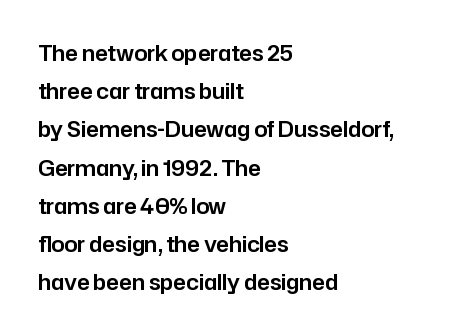
The image shows 21 px text type, upright; set left-aligned, line spacing 1.82x, normal letter spacing, not underlined.
